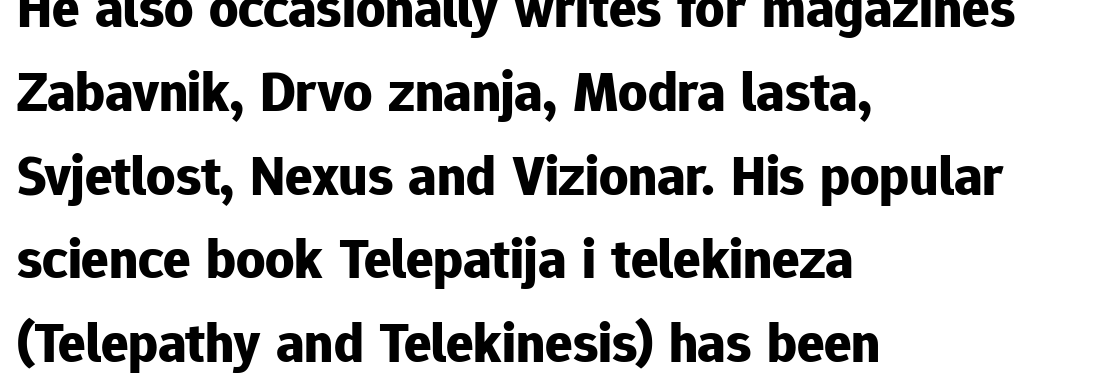
The characters look thick and weighty, a clear bold. The lines are quadded left. Nobody drew a line under any word here. The face used here is proportionally spaced, like ordinary book or web type. Tracking value appears to be zero — textbook default spacing. Unlike italic type, these characters show no tilt at all.
